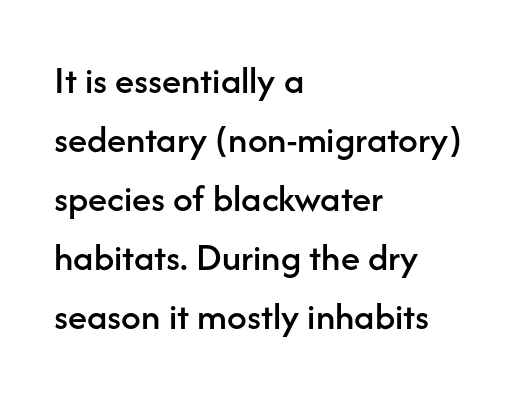
Q: Is the text italic (slanted)? A: No, it is upright.
Q: Is the typeface a serif or a sans-serif typeface? A: Sans-serif.
Q: Is the text underlined? A: No.
Q: How is the paragraph aligned? A: Left-aligned.
Q: Is the spacing between letters normal or unusually wide? A: Normal.
Q: Is the spacing between lines tight, normal or loose? A: Normal.
Q: Width (condensed, normal, or wide)? A: Normal.
Q: Stroke contrast? A: Low.
Q: x-height? A: Medium.
Q: Monospaced? A: No.
